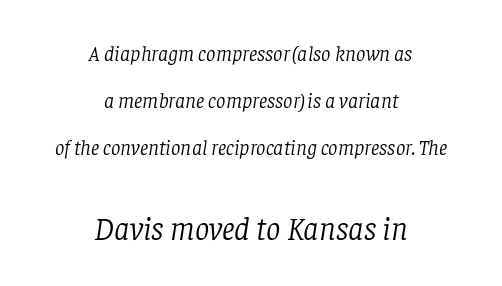
Descenders are the only things crossing below the line. Note: smaller setting up top, larger setting below. Each line is balanced around a shared central axis. These glyphs show unthickened strokes, regular width or finer. Proportional: the letters do not fall into vertical columns. The space between consecutive lines is lavish.
